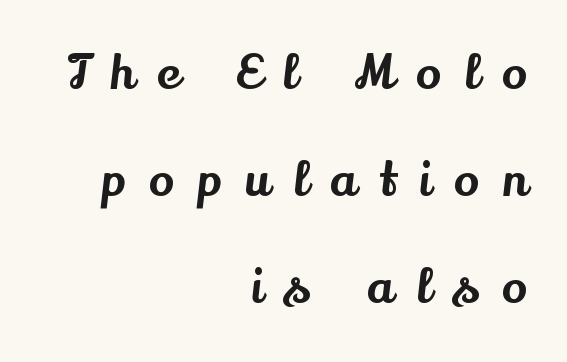
Q: Is the text italic (slanted)? A: Yes.
Q: Is the typeface a serif or a sans-serif typeface? A: Serif.
Q: Is the text underlined? A: No.
Q: How is the paragraph aligned? A: Right-aligned.
Q: Is the spacing between letters normal or unusually wide? A: Unusually wide.
Q: Is the spacing between lines tight, normal or loose? A: Loose.
Q: Width (condensed, normal, or wide)? A: Normal.
Q: Stroke contrast? A: Medium.
Q: x-height? A: Small.
Q: Monospaced? A: No.
